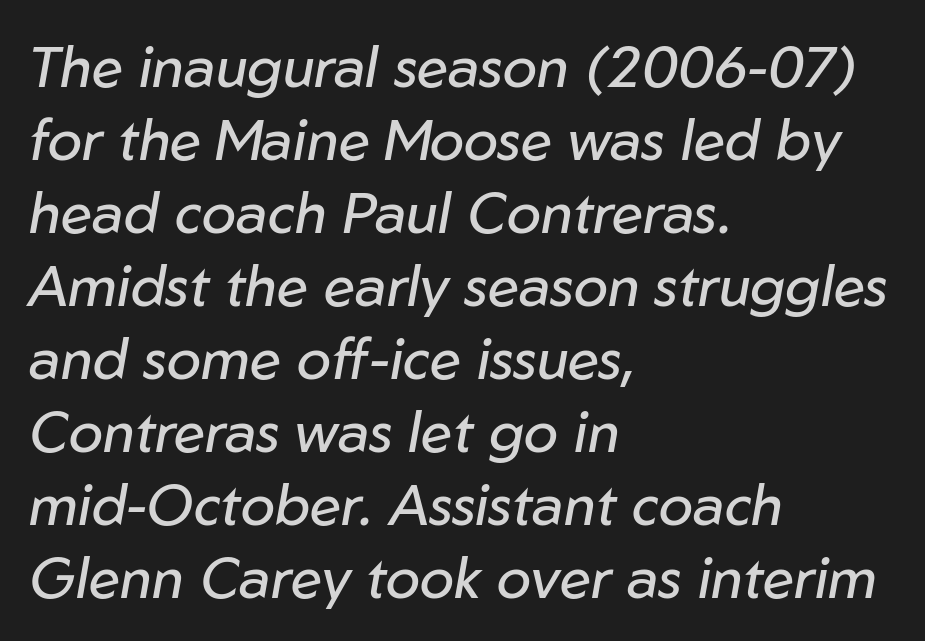
{"italic": "yes", "lean": "right", "slant_degrees": 10, "bold": "no", "weight": "regular", "width": "normal", "stroke_contrast": "low", "x_height": "medium", "monospaced": "no", "underline": "no", "align": "left", "line_spacing": "normal", "line_spacing_ratio": 1.28, "letter_spacing": "normal", "letter_spacing_em": 0.0, "glyph_px": 57}
